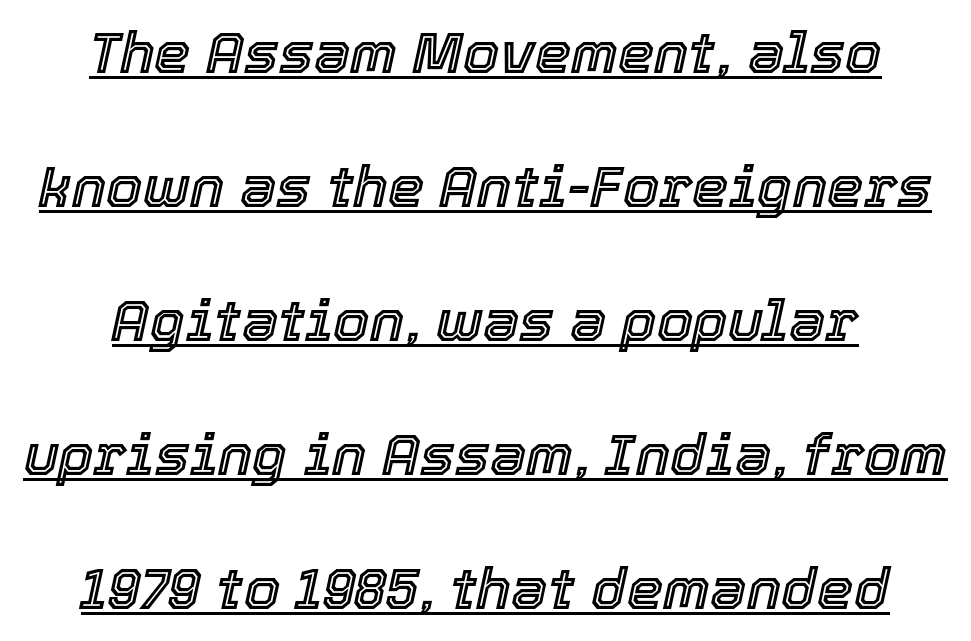
Q: Is the text italic (slanted)? A: Yes, it leans right by about 12 degrees.
Q: Is the text underlined? A: Yes.
Q: Is the spacing between letters normal or unusually wide? A: Normal.
Q: Is the spacing between lines tight, normal or loose? A: Loose.
Q: Width (condensed, normal, or wide)? A: Normal.
Q: x-height? A: Medium.
Q: Monospaced? A: No.
